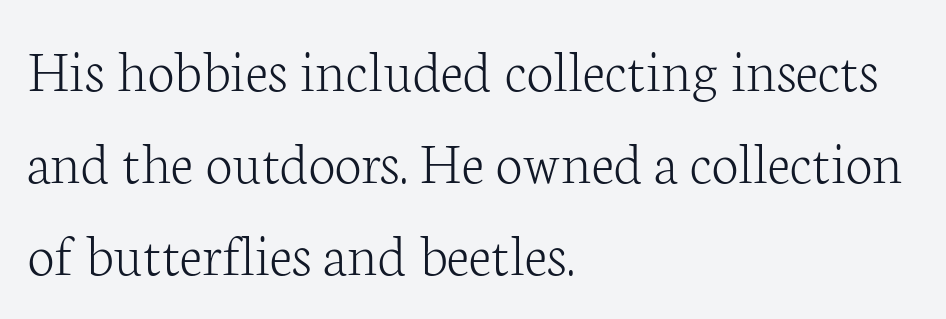
Decoration check: the copy has no underline. The text was rendered using a seriffed face with decorative stroke endings. A typesetter would call this leading conventional body-copy spacing. This reads as an unemphasized weight, regular at the heaviest.
